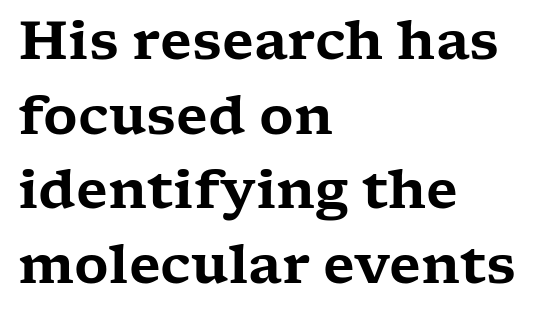
{"serif": "yes", "italic": "no", "width": "wide", "stroke_contrast": "low", "x_height": "medium", "monospaced": "no", "underline": "no", "align": "left", "line_spacing": "normal", "line_spacing_ratio": 1.41, "letter_spacing": "normal", "letter_spacing_em": 0.0, "glyph_px": 53}
